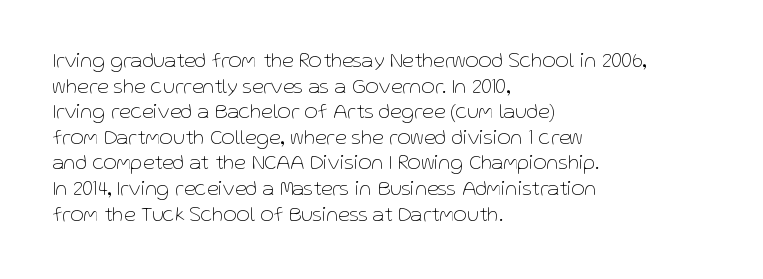
Q: Is the text bold? A: No.
Q: Is the text italic (slanted)? A: No, it is upright.
Q: Is the text underlined? A: No.
Q: How is the paragraph aligned? A: Left-aligned.
Q: Is the spacing between letters normal or unusually wide? A: Normal.
